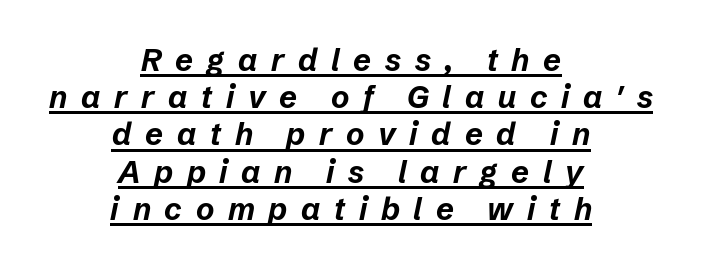
The words here are underlined. Note the varied advance widths — an 'i' is clearly narrower than an 'm'. Every row of glyphs is offset so its center matches the block's center. Rendered with sloped, italic letterforms. Thick stems and heavy bowls — unmistakably bold. Is the letter spacing exaggerated? Yes — the characters are pushed far apart.
